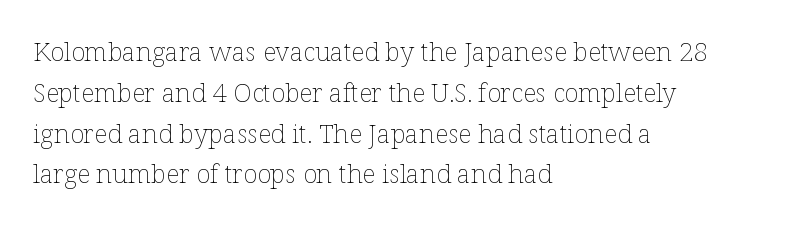
{"italic": "no", "bold": "no", "underline": "no", "align": "left", "line_spacing": "normal", "line_spacing_ratio": 1.57, "letter_spacing": "normal", "letter_spacing_em": 0.0, "glyph_px": 26}
